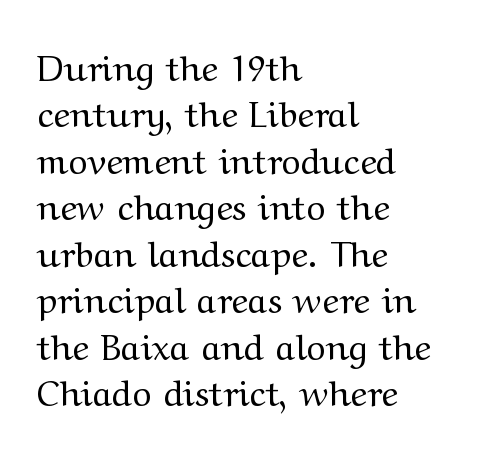
{"serif": "yes", "italic": "no", "bold": "no", "weight": "regular", "width": "wide", "stroke_contrast": "medium", "x_height": "medium", "monospaced": "no", "underline": "no", "align": "left", "line_spacing": "normal", "line_spacing_ratio": 1.29, "letter_spacing": "normal", "letter_spacing_em": 0.0, "glyph_px": 36}
